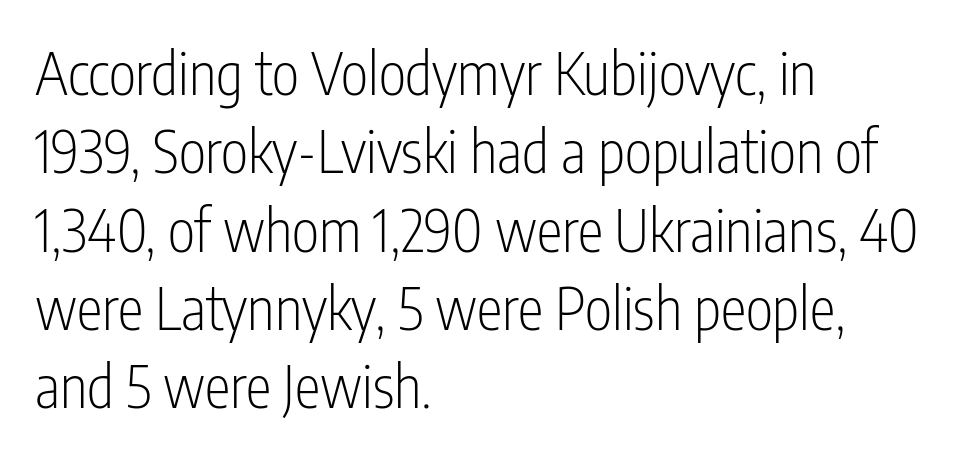
{"serif": "no", "italic": "no", "bold": "no", "weight": "light", "width": "condensed", "stroke_contrast": "low", "x_height": "medium", "monospaced": "no", "underline": "no", "align": "left", "line_spacing": "normal", "line_spacing_ratio": 1.35, "letter_spacing": "normal", "letter_spacing_em": 0.0, "glyph_px": 58}
